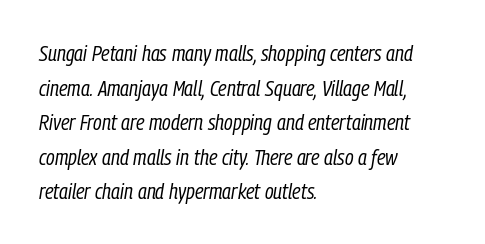
Q: Is the text bold? A: No.
Q: Is the text italic (slanted)? A: Yes, it leans right by about 9 degrees.
Q: Is the text underlined? A: No.
Q: How is the paragraph aligned? A: Left-aligned.
Q: Is the spacing between letters normal or unusually wide? A: Normal.
Q: Is the spacing between lines tight, normal or loose? A: Normal.
